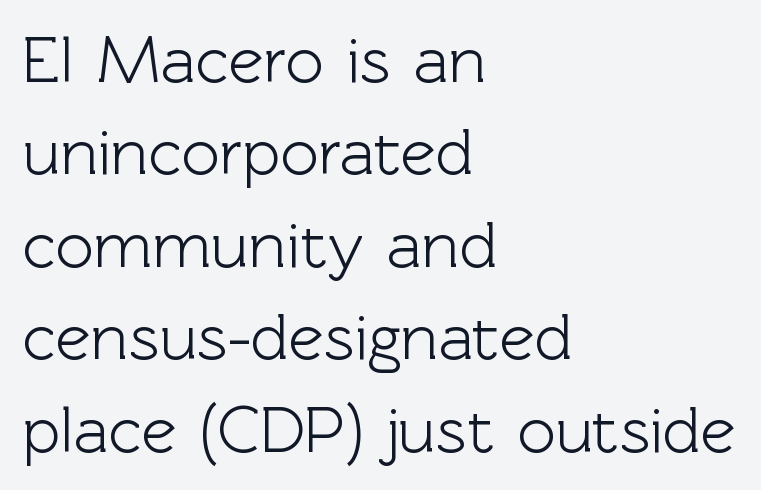
The image shows 66 px sans-serif type, upright; set left-aligned, normal line spacing (1.4x), normal letter spacing, not underlined; a medium x-height.
